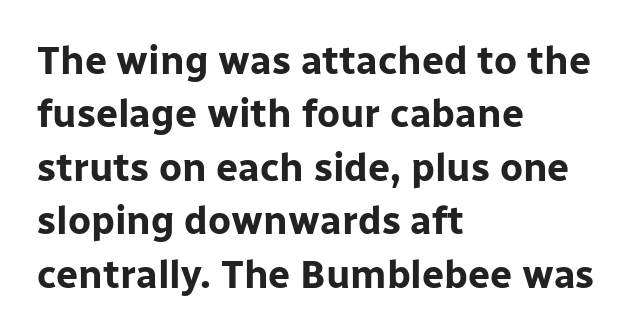
The compositor pushed each line to the left boundary. Nothing sits at the stroke ends, so this counts as sans-serif. Each new line begins a customary step beneath the previous one. These lines keep a tight, regular rhythm from letter to letter. This is the regular roman posture of the typeface. Letters rest on an invisible, unmarked baseline.
